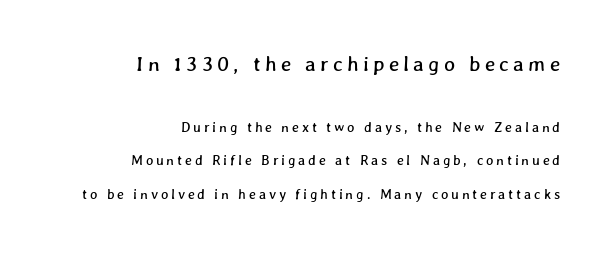
{"underline": "no", "align": "right", "line_spacing": "loose", "line_spacing_ratio": 2.42, "letter_spacing": "wide", "letter_spacing_em": 0.2, "larger_block": "first", "size_ratio": 1.5, "glyph_px": 21}
